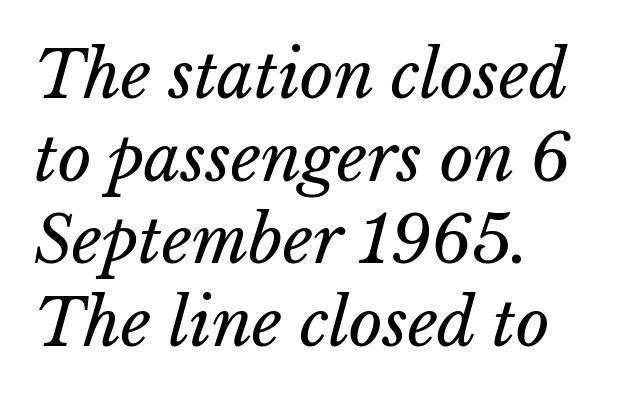
The image shows 65 px regular-weight type, italic (leaning right); set left-aligned, normal line spacing (1.27x), normal letter spacing, not underlined; low stroke contrast and a medium x-height.
